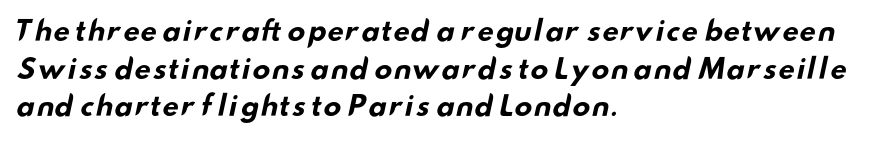
The horizontal fit of the characters is conventional and even. Line starts are locked; line ends wander. Line spacing here is normal. Anything drawn beneath the words? Only blank space.
